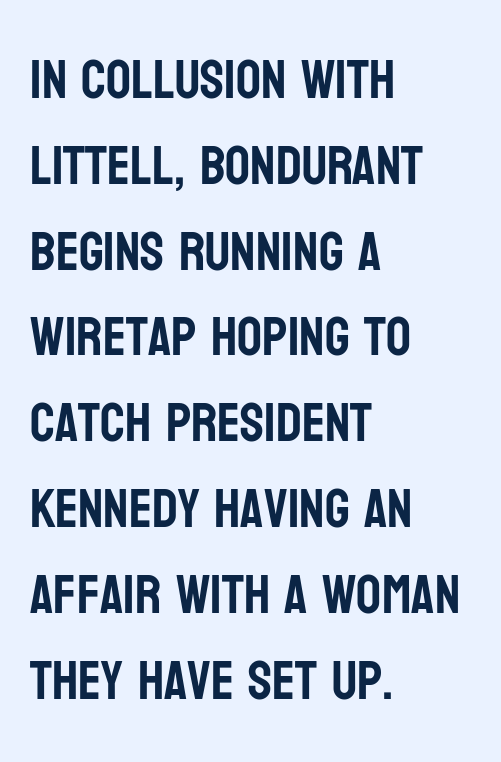
{"serif": "no", "italic": "no", "width": "condensed", "stroke_contrast": "low", "x_height": "large", "monospaced": "no", "underline": "no", "align": "left", "line_spacing": "normal", "line_spacing_ratio": 1.56, "letter_spacing": "normal", "letter_spacing_em": 0.0, "glyph_px": 55}
